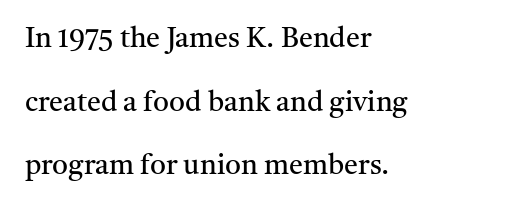
{"serif": "yes", "italic": "no", "bold": "no", "weight": "regular", "width": "normal", "stroke_contrast": "medium", "x_height": "medium", "monospaced": "no", "underline": "no", "align": "left", "line_spacing": "loose", "line_spacing_ratio": 2.27, "letter_spacing": "normal", "letter_spacing_em": 0.0, "glyph_px": 28}
